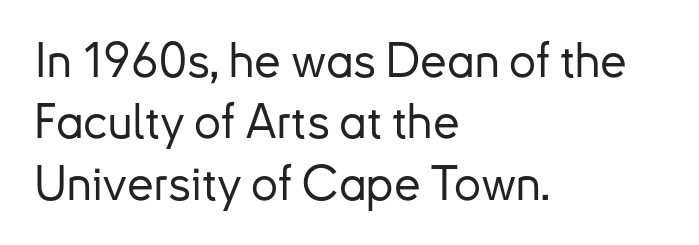
{"serif": "no", "italic": "no", "width": "normal", "stroke_contrast": "low", "x_height": "small", "monospaced": "no", "underline": "no", "align": "left", "line_spacing": "normal", "line_spacing_ratio": 1.28, "letter_spacing": "normal", "letter_spacing_em": 0.0, "glyph_px": 48}
